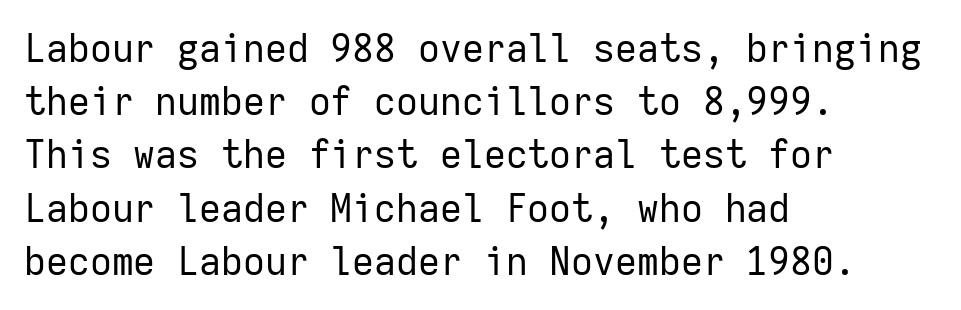
Q: Is the text bold? A: No.
Q: Is the text italic (slanted)? A: No, it is upright.
Q: Is the typeface a serif or a sans-serif typeface? A: Sans-serif.
Q: Is the text underlined? A: No.
Q: How is the paragraph aligned? A: Left-aligned.
Q: Is the spacing between letters normal or unusually wide? A: Normal.
Q: Is the spacing between lines tight, normal or loose? A: Normal.
Q: Width (condensed, normal, or wide)? A: Normal.
Q: Stroke contrast? A: Low.
Q: x-height? A: Medium.
Q: Monospaced? A: Yes.
